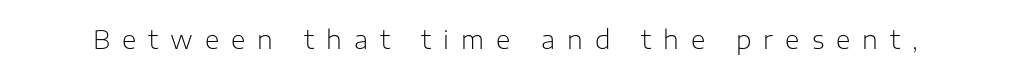
Q: Is the text bold? A: No.
Q: Is the text italic (slanted)? A: No, it is upright.
Q: Is the text underlined? A: No.
Q: Is the spacing between letters normal or unusually wide? A: Unusually wide.
